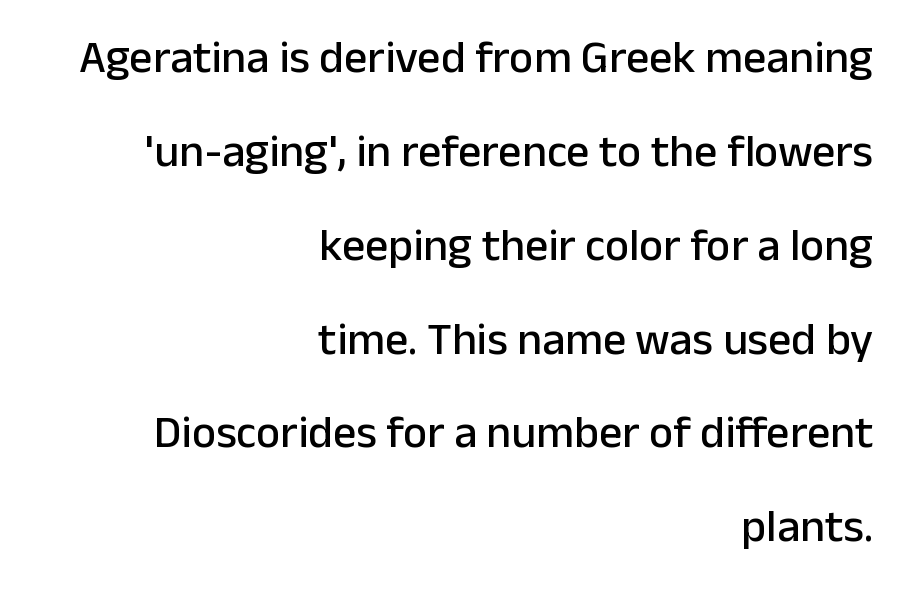
{"serif": "no", "italic": "no", "width": "normal", "stroke_contrast": "low", "x_height": "medium", "monospaced": "no", "underline": "no", "align": "right", "line_spacing": "loose", "line_spacing_ratio": 2.04, "letter_spacing": "normal", "letter_spacing_em": 0.0, "glyph_px": 46}
